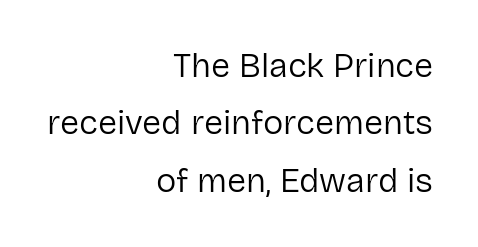
Each line ends at the same right margin while the left side varies. The font's upright variant was chosen for this text. A typesetter would call this zero additional tracking. Unbolded letterforms with no extra heft. Descender tails drop into unmarked territory.
